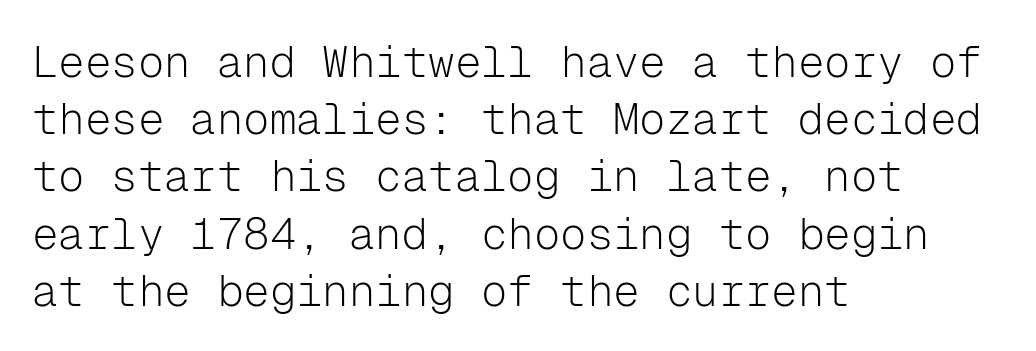
The paragraph has a hard left edge and a soft right edge. Between one letter and the next there's only the usual sliver of space. The text was rendered using a sans face with plain stroke endings. The passage shown is typed in a monospace face where columns stay perfectly aligned. The gap between lines stays unmarked. Honestly, the row spacing looks completely unremarkable.
